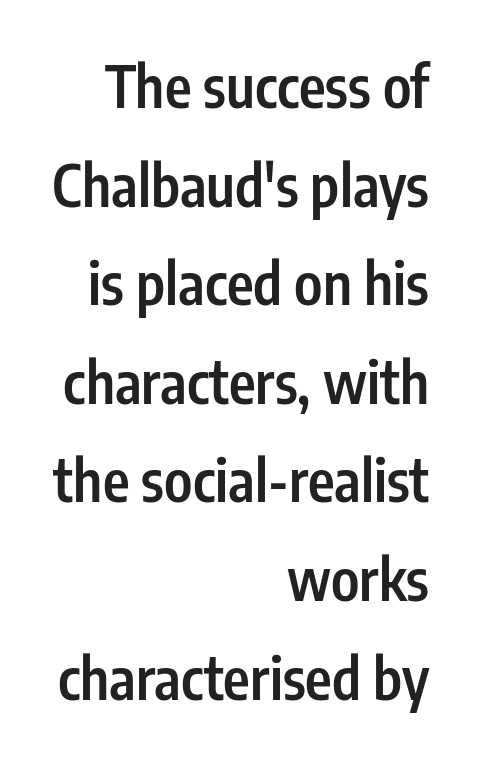
{"serif": "no", "italic": "no", "bold": "semi", "weight": "semibold", "width": "condensed", "stroke_contrast": "low", "x_height": "medium", "monospaced": "no", "underline": "no", "align": "right", "line_spacing_ratio": 1.73, "letter_spacing": "normal", "letter_spacing_em": 0.0, "glyph_px": 57}
